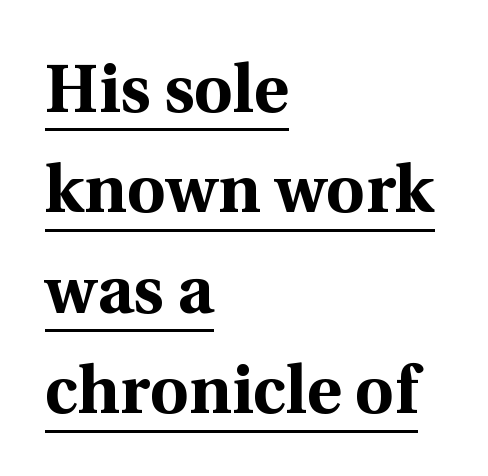
The image shows 67 px bold serif type, upright; set left-aligned, normal line spacing (1.5x), normal letter spacing, underlined; a medium x-height.
